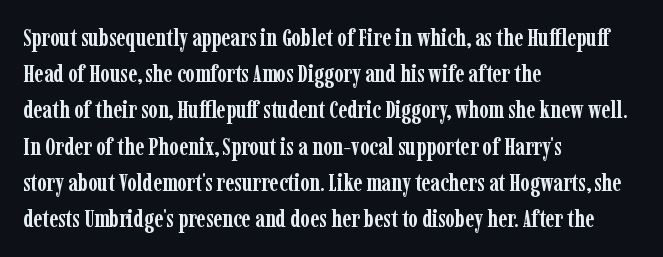
The image shows 24 px bold type, upright; set left-aligned, normal line spacing (1.51x), normal letter spacing, not underlined.
